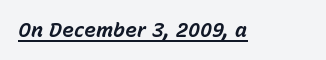
{"italic": "yes", "lean": "right", "slant_degrees": 15, "bold": "yes", "underline": "yes", "letter_spacing": "normal", "letter_spacing_em": 0.0, "glyph_px": 20}
